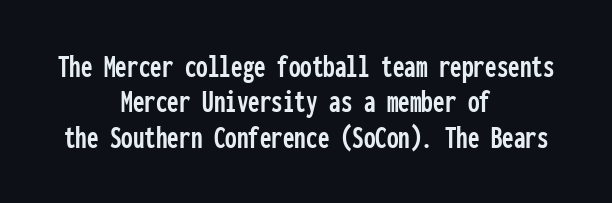
The letters march in equal steps, a hallmark of fixed-pitch type. The gap between lines stays unmarked. Every character sits straight up, as roman type does. Letterform terminals end flat and unadorned throughout the passage. A typesetter would call this zero additional tracking. Casual observation: everything's sitting right in the middle.
